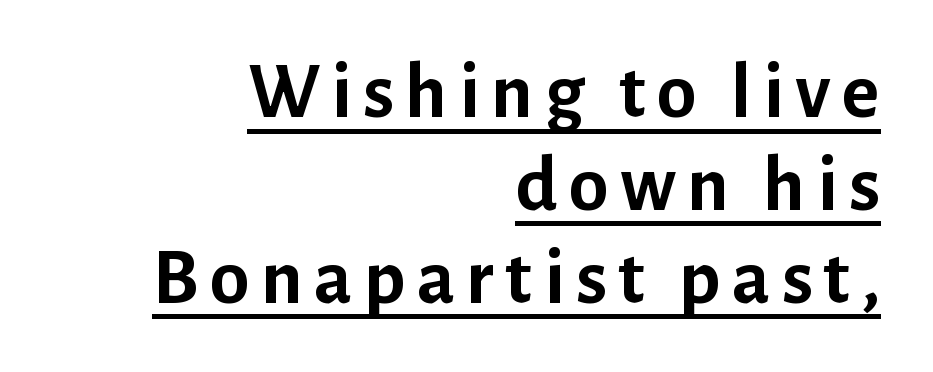
Q: Is the text bold? A: Yes.
Q: Is the text italic (slanted)? A: No, it is upright.
Q: Is the typeface a serif or a sans-serif typeface? A: Sans-serif.
Q: Is the text underlined? A: Yes.
Q: How is the paragraph aligned? A: Right-aligned.
Q: Width (condensed, normal, or wide)? A: Normal.
Q: Stroke contrast? A: Low.
Q: x-height? A: Medium.
Q: Monospaced? A: No.
